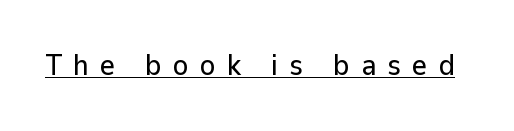
Q: Is the text italic (slanted)? A: No, it is upright.
Q: Is the typeface a serif or a sans-serif typeface? A: Sans-serif.
Q: Is the text underlined? A: Yes.
Q: Is the spacing between letters normal or unusually wide? A: Unusually wide.
Q: Width (condensed, normal, or wide)? A: Normal.
Q: Stroke contrast? A: Low.
Q: x-height? A: Medium.
Q: Monospaced? A: No.
